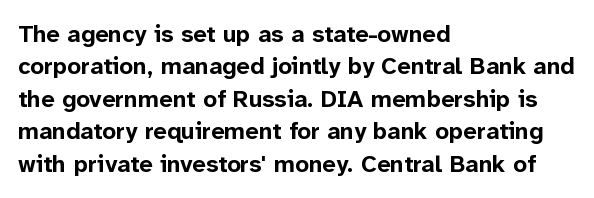
The image shows 24 px bold type, upright; set left-aligned, normal line spacing (1.35x), normal letter spacing, not underlined.
